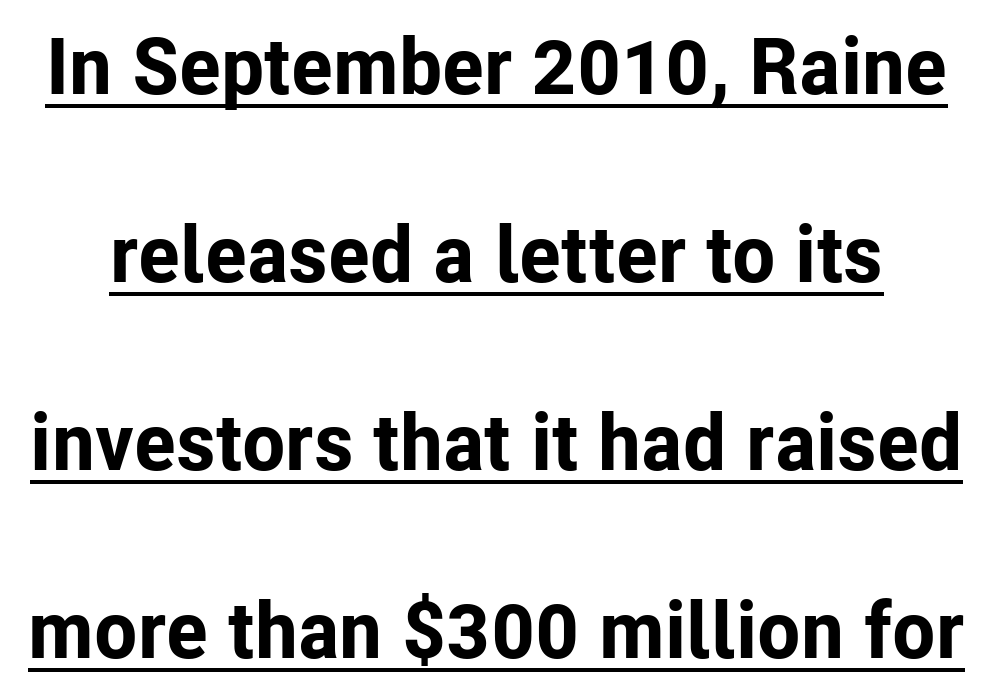
Q: Is the text bold? A: Yes.
Q: Is the text italic (slanted)? A: No, it is upright.
Q: Is the typeface a serif or a sans-serif typeface? A: Sans-serif.
Q: Is the text underlined? A: Yes.
Q: Is the spacing between letters normal or unusually wide? A: Normal.
Q: Is the spacing between lines tight, normal or loose? A: Loose.
Q: Width (condensed, normal, or wide)? A: Normal.
Q: Stroke contrast? A: Low.
Q: x-height? A: Medium.
Q: Monospaced? A: No.
